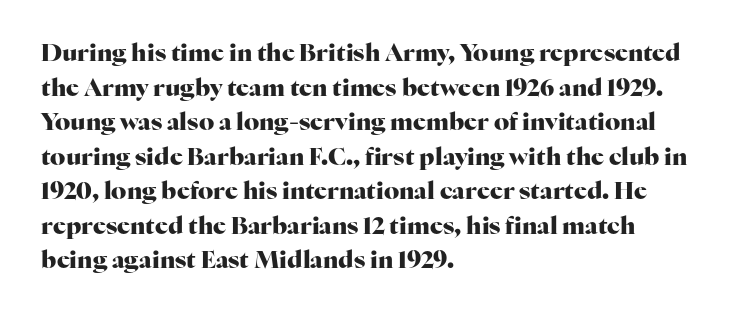
Q: Is the text bold? A: Yes.
Q: Is the text italic (slanted)? A: No, it is upright.
Q: Is the text underlined? A: No.
Q: How is the paragraph aligned? A: Left-aligned.
Q: Is the spacing between letters normal or unusually wide? A: Normal.
Q: Is the spacing between lines tight, normal or loose? A: Normal.
